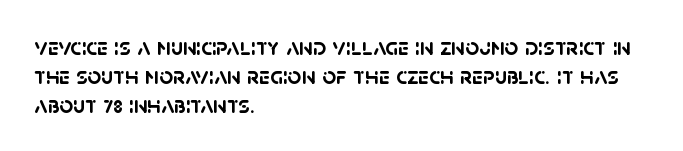
Q: Is the text bold? A: Yes.
Q: Is the text underlined? A: No.
Q: How is the paragraph aligned? A: Left-aligned.
Q: Is the spacing between letters normal or unusually wide? A: Normal.
